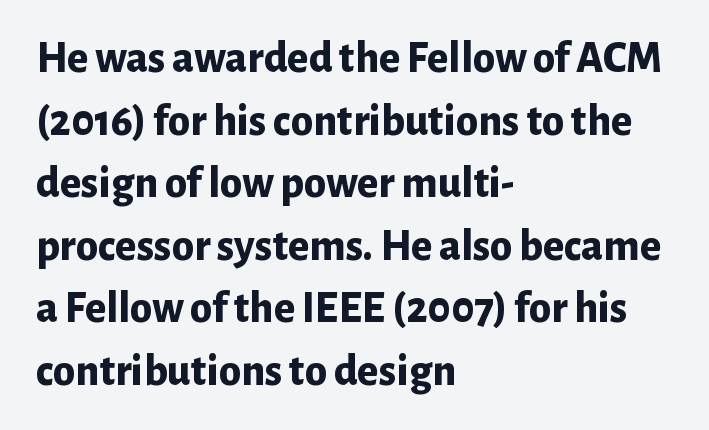
{"serif": "no", "italic": "no", "bold": "yes", "weight": "bold", "width": "normal", "stroke_contrast": "low", "x_height": "medium", "monospaced": "no", "underline": "no", "align": "left", "line_spacing": "normal", "line_spacing_ratio": 1.39, "letter_spacing": "normal", "letter_spacing_em": 0.0, "glyph_px": 45}
